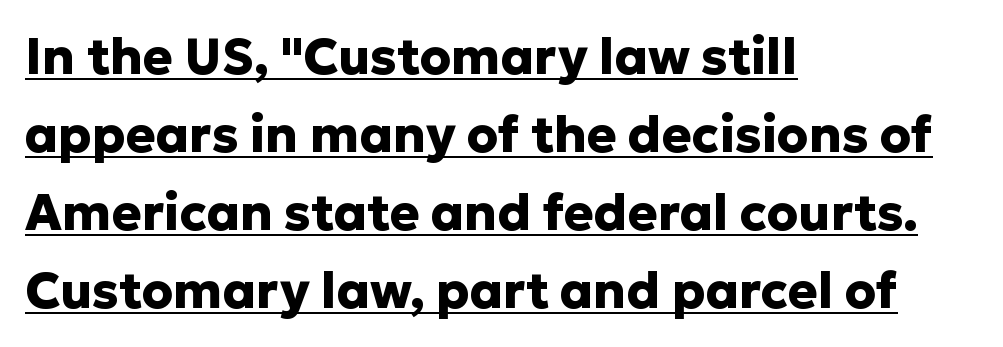
Type style note: lacks serifs. Standard letterfit; no display-style spreading of the glyphs. Reading down the column, the eye jumps a familiar distance to each next line. Typesetter's note: full bold, strokes at maximum text heaviness.
